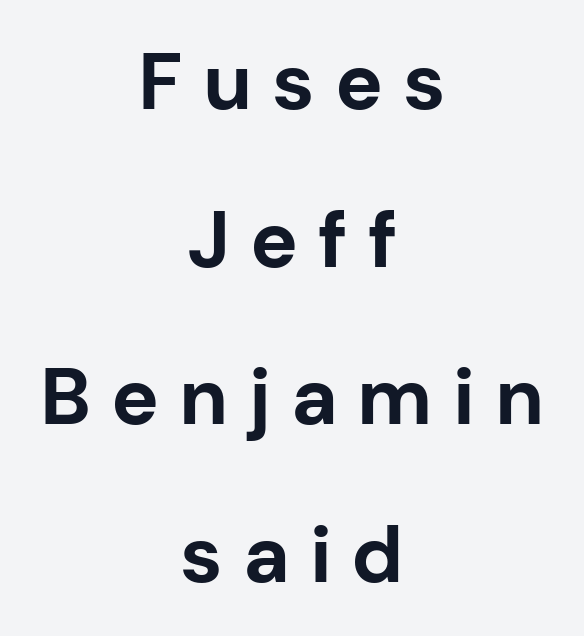
These lines are rendered in a variable-pitch font. A dark, heavy texture on the line: the type is bold. The typesetter chose a symmetrical, centered arrangement here. Descenders are the only things crossing below the line.
